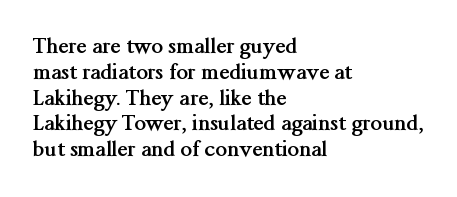
The letters stand upright; this is a roman face. Every row of glyphs begins at an identical x-position on the left. Between one letter and the next there's only the usual sliver of space. Caption: bold face, heavy strokes.
